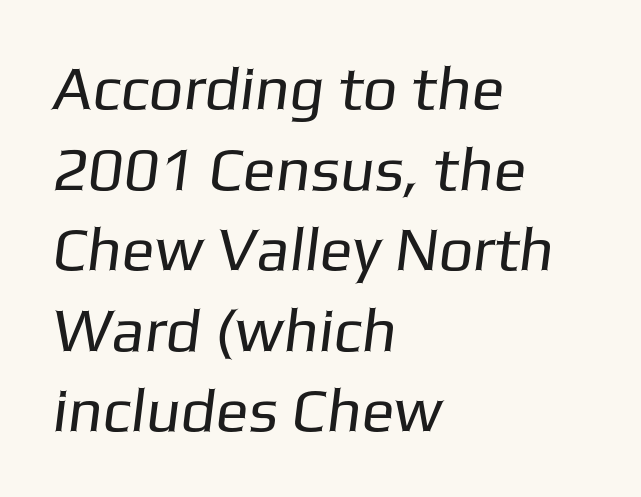
Rule under the text: the space is simply empty. This rendering employs a face without finishing strokes, i.e., a sans-serif. Honestly, the row spacing looks completely unremarkable. A classic flush-left, rag-right setting is used for this passage.
